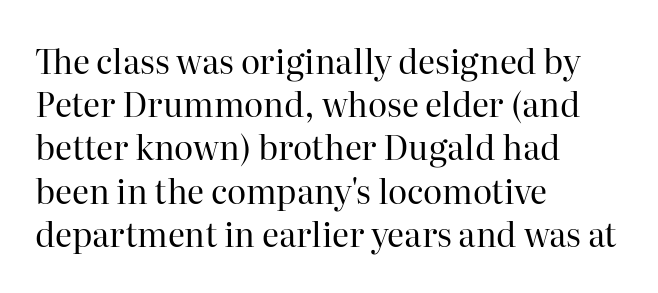
Observe the ordinary spacing: letters are neighbours, not strangers. The rendering uses natural spacing where letterforms have individual widths. Quick note: interline space is typical. Each line starts at the same left margin while the right side varies.
